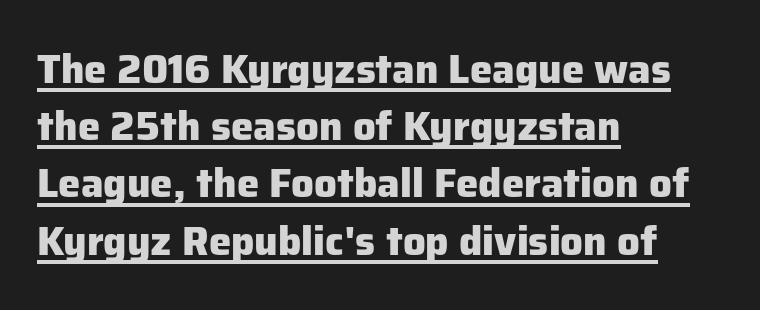
The image shows 40 px heavy sans-serif type, upright; set left-aligned, normal line spacing (1.43x), normal letter spacing, underlined; low stroke contrast and a medium x-height.
